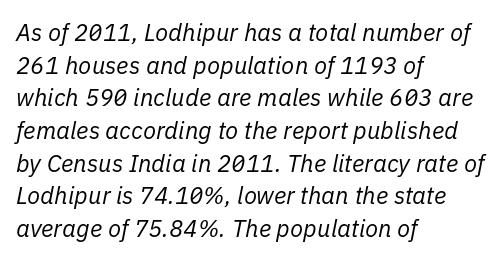
The image shows 24 px text type, italic (leaning right); set left-aligned, normal line spacing (1.36x), normal letter spacing, not underlined.
